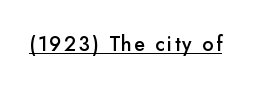
Compared with an ordinary text face, these strokes are moderately heavier — a semibold. Quick note: underline on. Quick note: not italic, upright.
